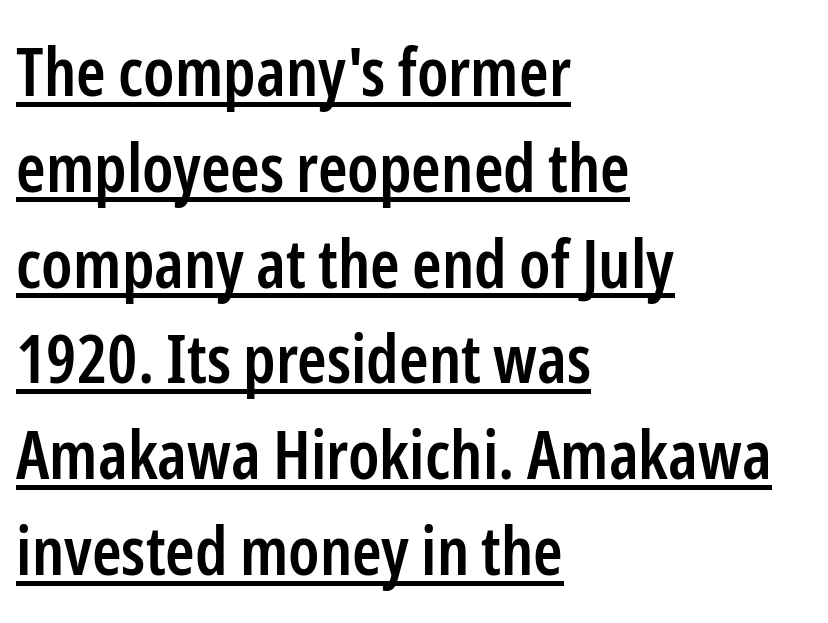
Q: Is the text bold? A: Semi-bold.
Q: Is the text italic (slanted)? A: No, it is upright.
Q: Is the typeface a serif or a sans-serif typeface? A: Sans-serif.
Q: Is the text underlined? A: Yes.
Q: How is the paragraph aligned? A: Left-aligned.
Q: Is the spacing between letters normal or unusually wide? A: Normal.
Q: Is the spacing between lines tight, normal or loose? A: Normal.
Q: Width (condensed, normal, or wide)? A: Condensed.
Q: Stroke contrast? A: Low.
Q: x-height? A: Medium.
Q: Monospaced? A: No.
